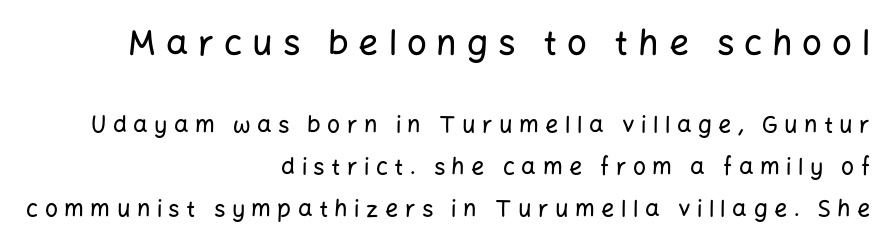
Underline: absent. A typesetter would call this proportional, since set widths differ per character. Tracking value appears strongly positive — letters spread wide. The text block is weighted toward the right margin, trailing off unevenly leftward. Scale decreases going downward across the two blocks.
